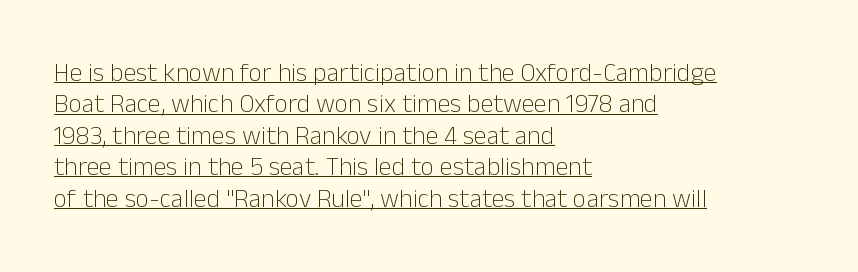
The image shows 26 px text type, upright; set left-aligned, line spacing 1.21x, normal letter spacing, underlined.
